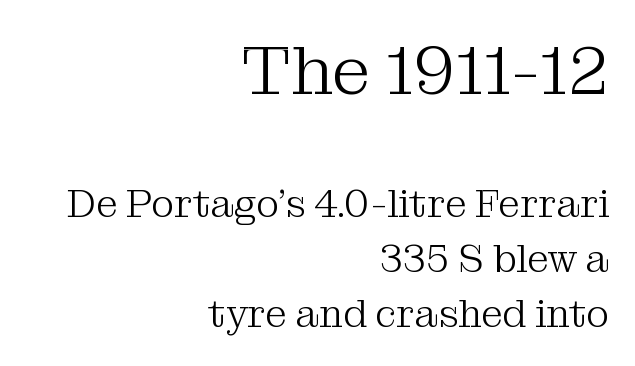
{"serif": "yes", "italic": "no", "bold": "no", "weight": "light", "width": "normal", "stroke_contrast": "medium", "x_height": "medium", "monospaced": "no", "underline": "no", "align": "right", "line_spacing": "normal", "line_spacing_ratio": 1.41, "letter_spacing": "normal", "letter_spacing_em": 0.0, "larger_block": "first", "size_ratio": 1.77, "glyph_px": 69}
